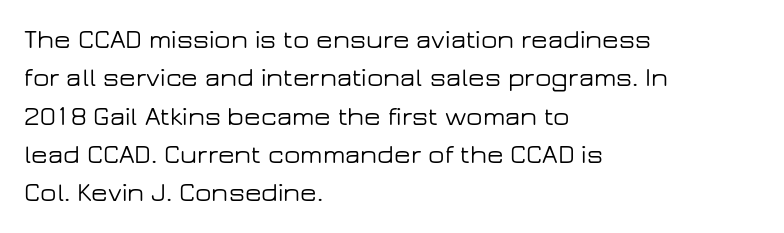
Compared with typical paragraphs, the rows here are spaced about the same. Posture: straight, roman, zero tilt. Inter-character spacing is left at the font's built-in metrics. The space beneath each line is pristine and unruled. The compositor pushed each line to the left boundary.
